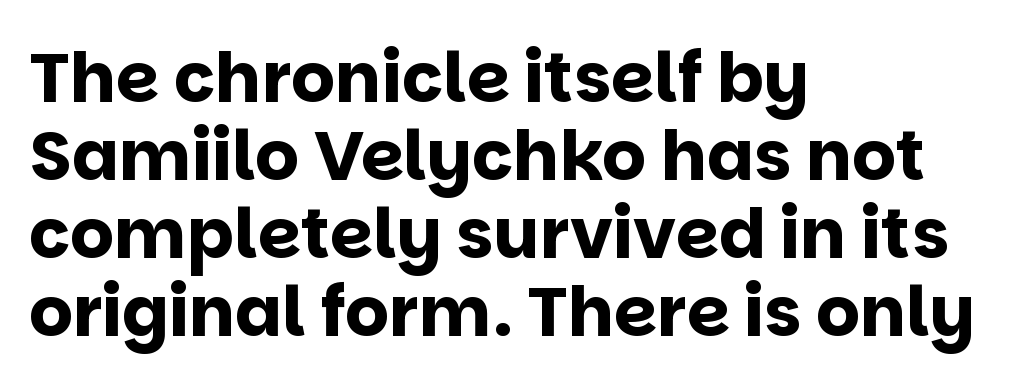
{"serif": "no", "italic": "no", "bold": "yes", "weight": "bold", "width": "normal", "stroke_contrast": "low", "x_height": "large", "monospaced": "no", "underline": "no", "align": "left", "line_spacing": "tight", "line_spacing_ratio": 1.13, "letter_spacing": "normal", "letter_spacing_em": 0.0, "glyph_px": 69}
